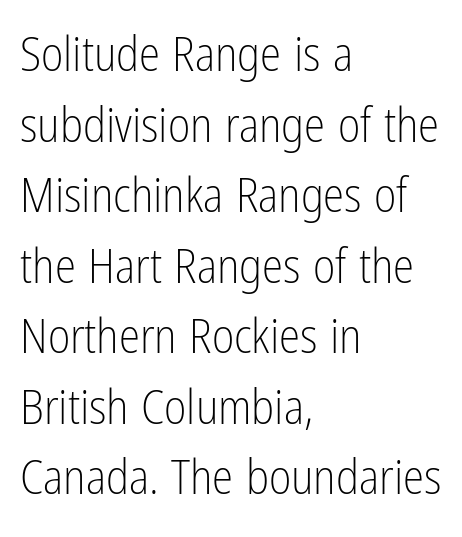
Q: Is the text bold? A: No.
Q: Is the text italic (slanted)? A: No, it is upright.
Q: Is the typeface a serif or a sans-serif typeface? A: Sans-serif.
Q: Is the text underlined? A: No.
Q: How is the paragraph aligned? A: Left-aligned.
Q: Is the spacing between letters normal or unusually wide? A: Normal.
Q: Is the spacing between lines tight, normal or loose? A: Normal.
Q: Width (condensed, normal, or wide)? A: Condensed.
Q: Stroke contrast? A: Low.
Q: x-height? A: Medium.
Q: Monospaced? A: No.
